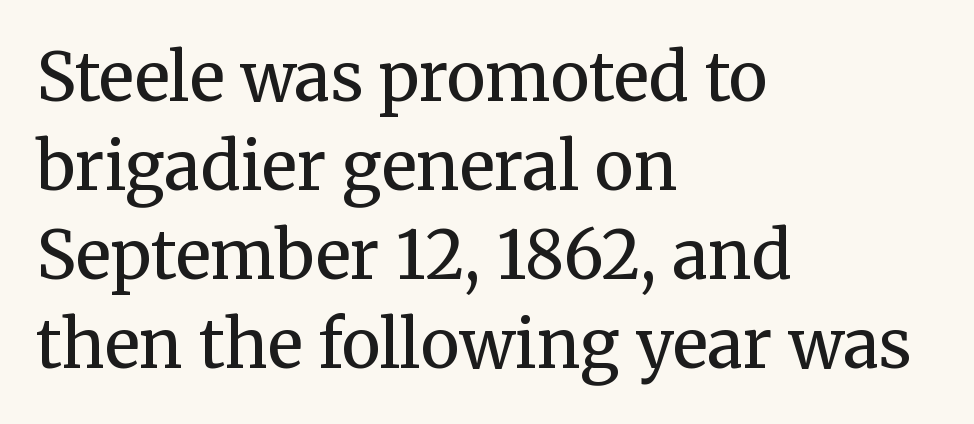
Type style note: has serifs. Looks like regular typesetting: each glyph gets only the width it needs. The font is comparable to plain body text, perhaps lighter. Has an underline been added? It has not. Vertically, the passage feels balanced, rows spaced as you'd expect. The specimen reads as upright at a glance.
